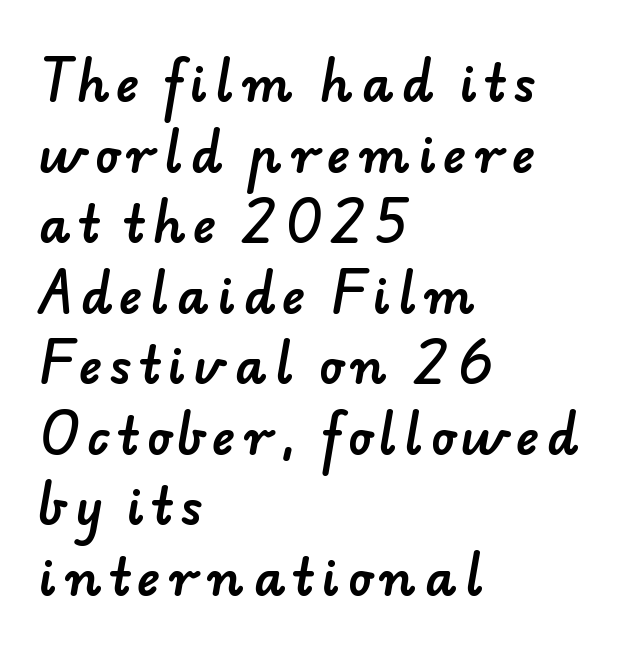
{"serif": "no", "width": "normal", "stroke_contrast": "low", "x_height": "small", "monospaced": "no", "underline": "no", "align": "left", "line_spacing": "normal", "line_spacing_ratio": 1.44, "glyph_px": 49}
